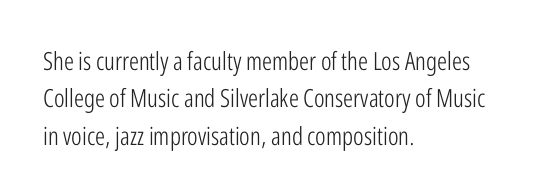
Q: Is the text bold? A: No.
Q: Is the text italic (slanted)? A: No, it is upright.
Q: Is the text underlined? A: No.
Q: How is the paragraph aligned? A: Left-aligned.
Q: Is the spacing between letters normal or unusually wide? A: Normal.
Q: Is the spacing between lines tight, normal or loose? A: Normal.
